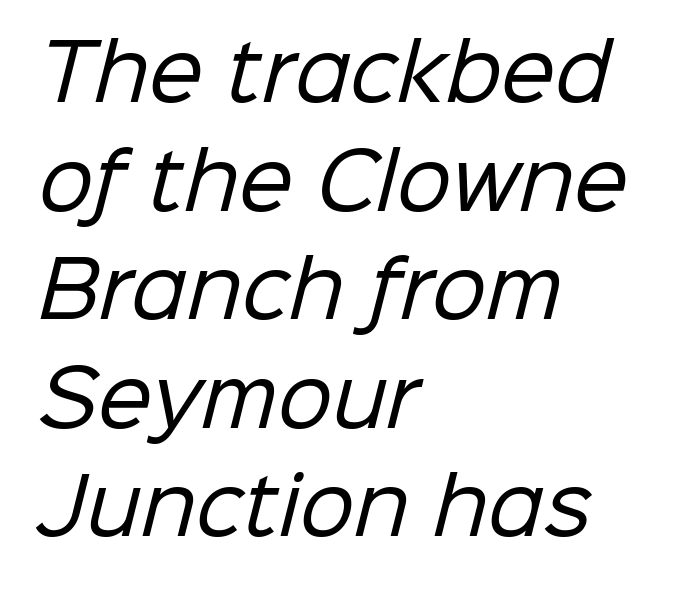
Q: Is the text bold? A: No.
Q: Is the typeface a serif or a sans-serif typeface? A: Sans-serif.
Q: Is the text underlined? A: No.
Q: How is the paragraph aligned? A: Left-aligned.
Q: Is the spacing between letters normal or unusually wide? A: Normal.
Q: Is the spacing between lines tight, normal or loose? A: Normal.
Q: Width (condensed, normal, or wide)? A: Normal.
Q: Stroke contrast? A: Low.
Q: x-height? A: Medium.
Q: Monospaced? A: No.
